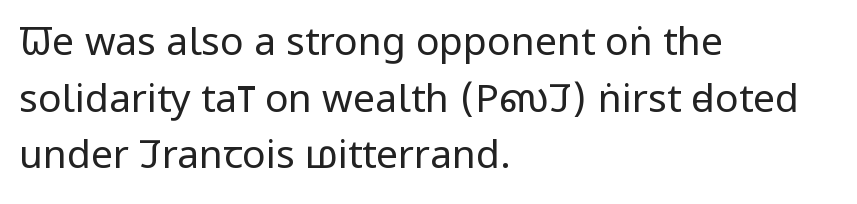
Q: Is the text bold? A: No.
Q: Is the text italic (slanted)? A: No, it is upright.
Q: Is the typeface a serif or a sans-serif typeface? A: Sans-serif.
Q: Is the text underlined? A: No.
Q: How is the paragraph aligned? A: Left-aligned.
Q: Is the spacing between letters normal or unusually wide? A: Normal.
Q: Is the spacing between lines tight, normal or loose? A: Normal.
Q: Width (condensed, normal, or wide)? A: Condensed.
Q: Stroke contrast? A: Low.
Q: x-height? A: Large.
Q: Monospaced? A: No.
